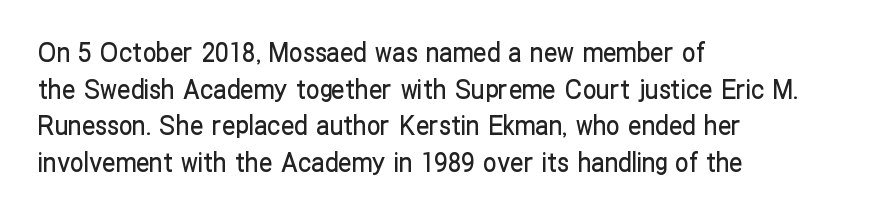
{"italic": "no", "underline": "no", "align": "left", "line_spacing": "normal", "line_spacing_ratio": 1.36, "letter_spacing": "normal", "letter_spacing_em": 0.0, "glyph_px": 27}
